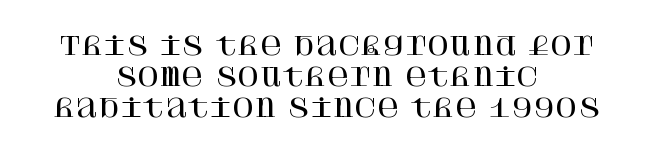
The image shows 24 px text type, upright; set centered, normal line spacing (1.29x), normal letter spacing, not underlined.
